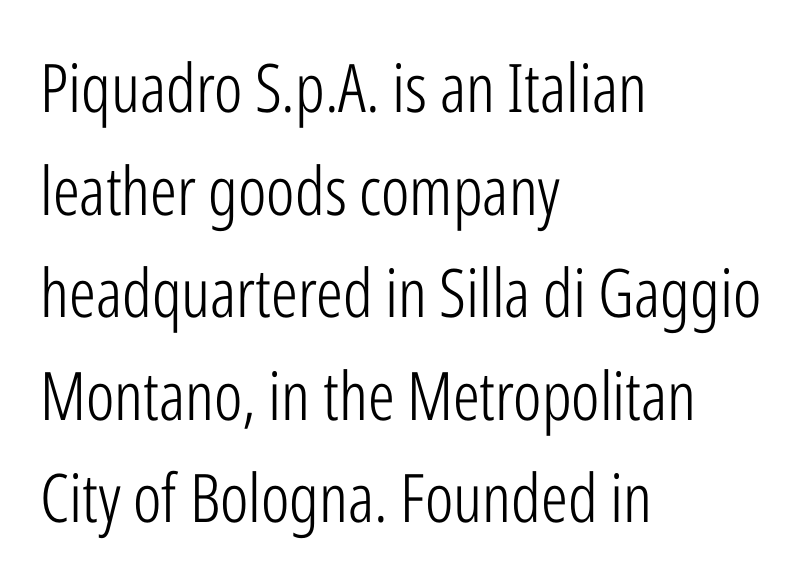
Q: Is the text bold? A: No.
Q: Is the text italic (slanted)? A: No, it is upright.
Q: Is the typeface a serif or a sans-serif typeface? A: Sans-serif.
Q: Is the text underlined? A: No.
Q: How is the paragraph aligned? A: Left-aligned.
Q: Is the spacing between letters normal or unusually wide? A: Normal.
Q: Is the spacing between lines tight, normal or loose? A: Normal.
Q: Width (condensed, normal, or wide)? A: Condensed.
Q: Stroke contrast? A: Low.
Q: x-height? A: Medium.
Q: Monospaced? A: No.
